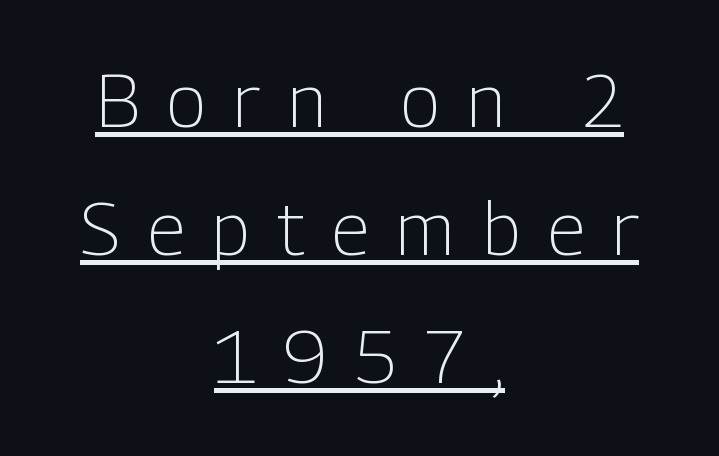
Q: Is the text bold? A: No.
Q: Is the text italic (slanted)? A: No, it is upright.
Q: Is the typeface a serif or a sans-serif typeface? A: Sans-serif.
Q: Is the text underlined? A: Yes.
Q: How is the paragraph aligned? A: Centered.
Q: Is the spacing between letters normal or unusually wide? A: Unusually wide.
Q: Width (condensed, normal, or wide)? A: Condensed.
Q: Stroke contrast? A: Low.
Q: x-height? A: Medium.
Q: Monospaced? A: No.
